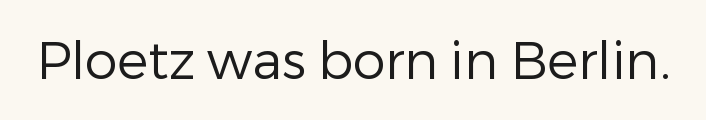
{"serif": "no", "italic": "no", "bold": "no", "weight": "regular", "width": "normal", "stroke_contrast": "low", "x_height": "medium", "monospaced": "no", "underline": "no", "letter_spacing": "normal", "letter_spacing_em": 0.0, "glyph_px": 52}
